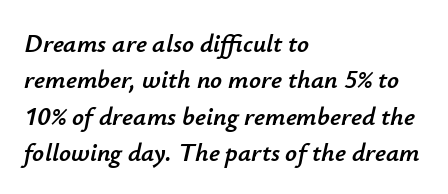
{"italic": "yes", "lean": "right", "slant_degrees": 12, "underline": "no", "align": "left", "line_spacing": "normal", "line_spacing_ratio": 1.4, "letter_spacing": "normal", "letter_spacing_em": 0.0, "glyph_px": 26}
